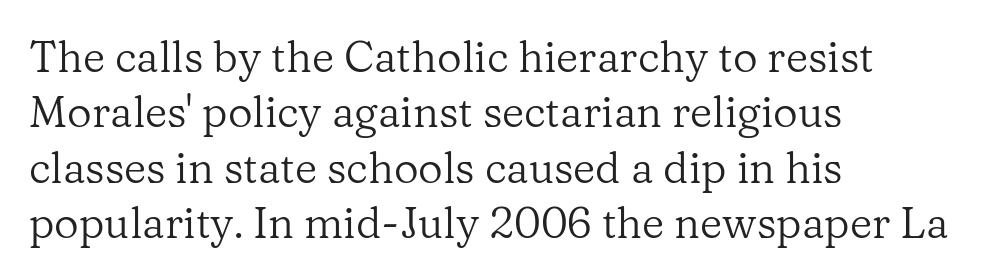
Q: Is the text bold? A: No.
Q: Is the text italic (slanted)? A: No, it is upright.
Q: Is the typeface a serif or a sans-serif typeface? A: Serif.
Q: Is the text underlined? A: No.
Q: How is the paragraph aligned? A: Left-aligned.
Q: Is the spacing between letters normal or unusually wide? A: Normal.
Q: Is the spacing between lines tight, normal or loose? A: Normal.
Q: Width (condensed, normal, or wide)? A: Normal.
Q: Stroke contrast? A: Low.
Q: x-height? A: Medium.
Q: Monospaced? A: No.
